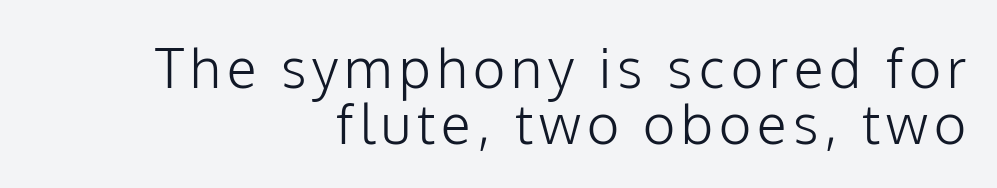
Leading: reduced. Weight: regular or lighter. Rule under the text: the space is simply empty. Upright lettering throughout. Leftover space on each line is placed entirely before the opening word. This sample has the flowing, uneven cadence of proportional lettering.
